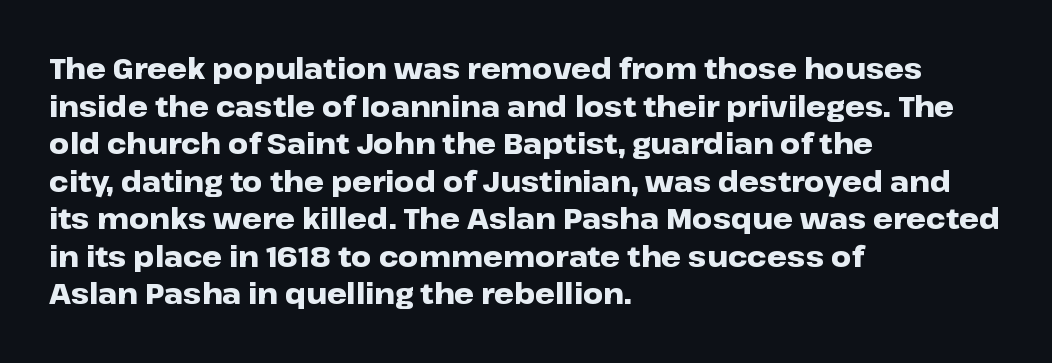
{"serif": "no", "italic": "no", "bold": "yes", "weight": "heavy", "width": "wide", "stroke_contrast": "low", "x_height": "medium", "monospaced": "no", "underline": "no", "align": "left", "line_spacing": "normal", "line_spacing_ratio": 1.34, "letter_spacing": "normal", "letter_spacing_em": 0.0, "glyph_px": 28}
